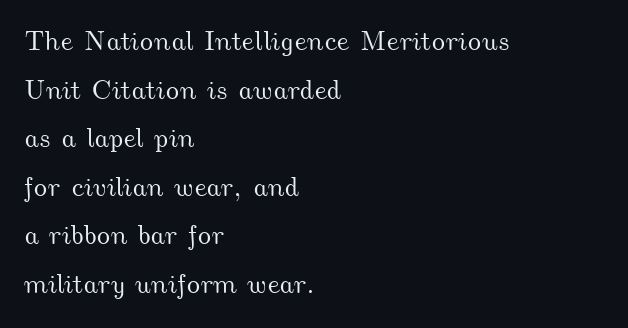
The letters sit at their default tracking, neither squeezed nor spread. Short and long lines alike share a common starting point at left. Nobody drew a line under any word here.
